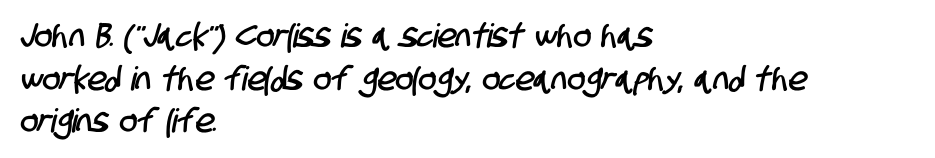
{"serif": "no", "width": "condensed", "stroke_contrast": "low", "x_height": "large", "monospaced": "no", "underline": "no", "align": "left", "line_spacing": "normal", "line_spacing_ratio": 1.29, "letter_spacing": "normal", "letter_spacing_em": 0.0, "glyph_px": 33}
